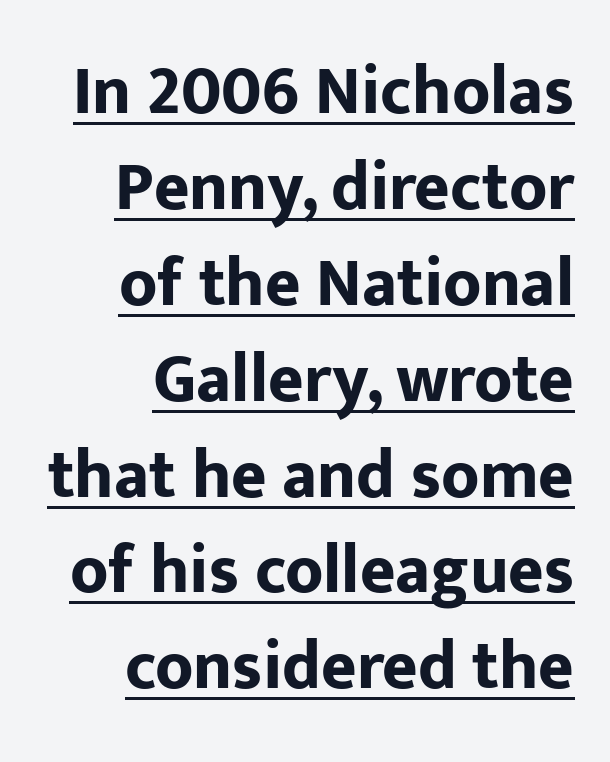
{"serif": "no", "italic": "no", "bold": "yes", "weight": "bold", "width": "normal", "stroke_contrast": "low", "x_height": "medium", "monospaced": "no", "underline": "yes", "align": "right", "line_spacing": "normal", "line_spacing_ratio": 1.41, "letter_spacing": "normal", "letter_spacing_em": 0.0, "glyph_px": 68}
